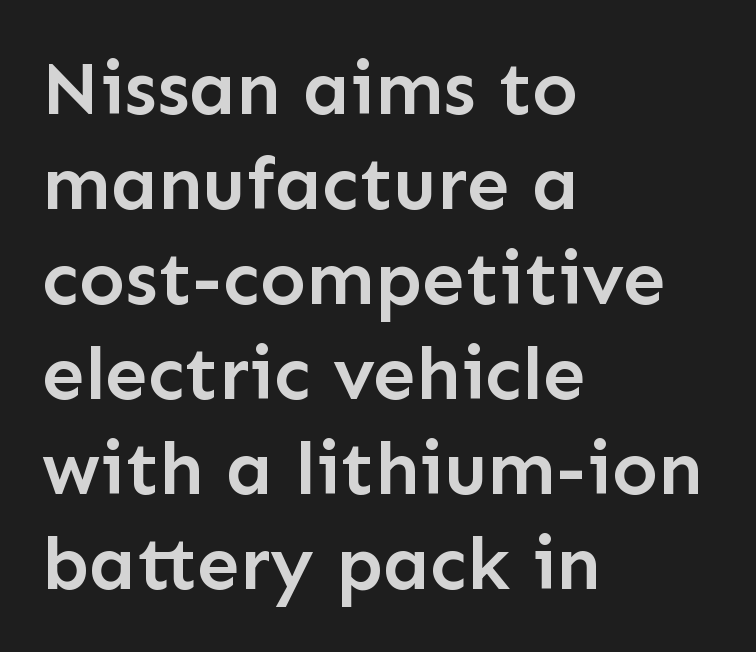
Q: Is the text bold? A: Semi-bold.
Q: Is the text italic (slanted)? A: No, it is upright.
Q: Is the typeface a serif or a sans-serif typeface? A: Sans-serif.
Q: Is the text underlined? A: No.
Q: How is the paragraph aligned? A: Left-aligned.
Q: Is the spacing between letters normal or unusually wide? A: Normal.
Q: Is the spacing between lines tight, normal or loose? A: Normal.
Q: Width (condensed, normal, or wide)? A: Normal.
Q: Stroke contrast? A: Low.
Q: x-height? A: Medium.
Q: Monospaced? A: No.
